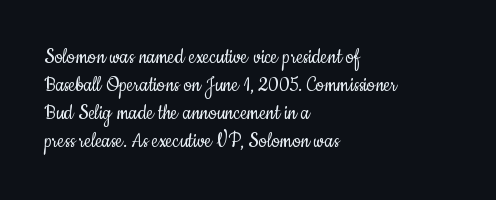
Layout note: lines flush left. Decoration check: the copy has no underline. Short note: letters normally spaced.
